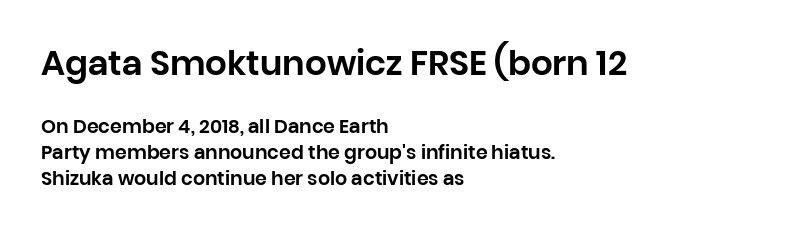
Q: Is the text italic (slanted)? A: No, it is upright.
Q: Is the typeface a serif or a sans-serif typeface? A: Sans-serif.
Q: Is the text underlined? A: No.
Q: How is the paragraph aligned? A: Left-aligned.
Q: Is the spacing between letters normal or unusually wide? A: Normal.
Q: Is the spacing between lines tight, normal or loose? A: Normal.
Q: Which block of text is set in a larger size, the first (top) or the second (bottom)? A: The first (top) one.
Q: Width (condensed, normal, or wide)? A: Normal.
Q: Stroke contrast? A: Low.
Q: x-height? A: Large.
Q: Monospaced? A: No.
